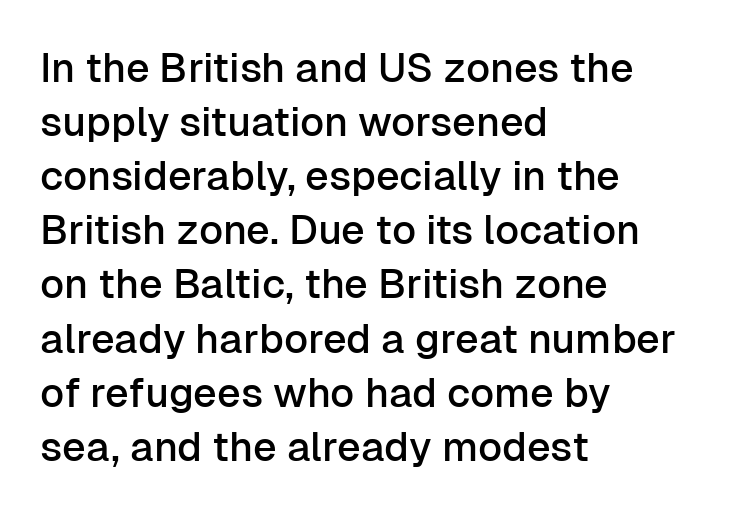
The image shows 41 px sans-serif type, upright; set left-aligned, normal line spacing (1.32x), normal letter spacing, not underlined; low stroke contrast and a medium x-height.
